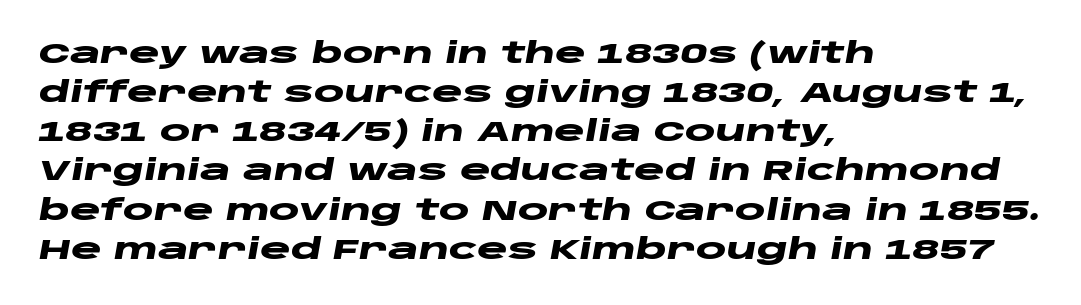
{"italic": "yes", "lean": "right", "slant_degrees": 10, "bold": "yes", "weight": "heavy", "width": "wide", "stroke_contrast": "low", "x_height": "large", "monospaced": "no", "underline": "no", "align": "left", "line_spacing": "normal", "line_spacing_ratio": 1.35, "letter_spacing": "normal", "letter_spacing_em": 0.0, "glyph_px": 29}
